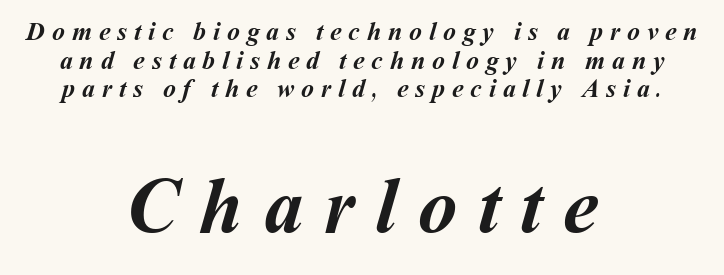
{"bold": "yes", "weight": "semibold", "width": "normal", "stroke_contrast": "medium", "x_height": "medium", "monospaced": "no", "underline": "no", "align": "center", "line_spacing": "tight", "line_spacing_ratio": 1.1, "letter_spacing": "wide", "letter_spacing_em": 0.26, "larger_block": "second", "size_ratio": 3.04, "glyph_px": 79}
